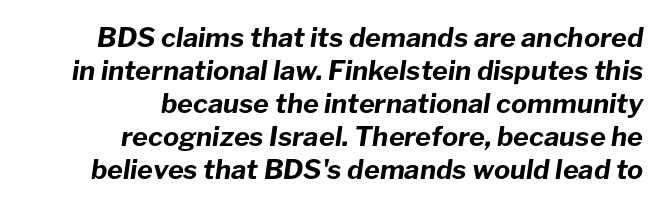
{"italic": "yes", "lean": "right", "slant_degrees": 8, "bold": "yes", "underline": "no", "align": "right", "line_spacing_ratio": 1.22, "letter_spacing": "normal", "letter_spacing_em": 0.0, "glyph_px": 27}
